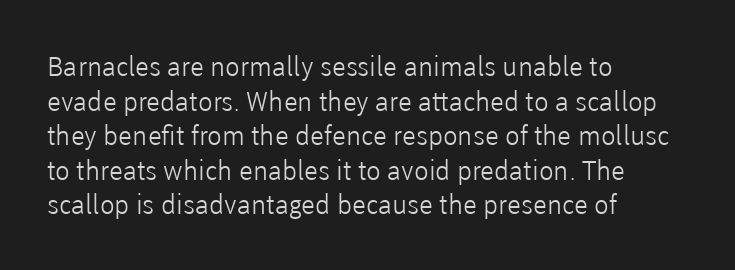
{"italic": "no", "bold": "no", "underline": "no", "align": "left", "line_spacing": "normal", "line_spacing_ratio": 1.28, "letter_spacing": "normal", "letter_spacing_em": 0.0, "glyph_px": 27}
